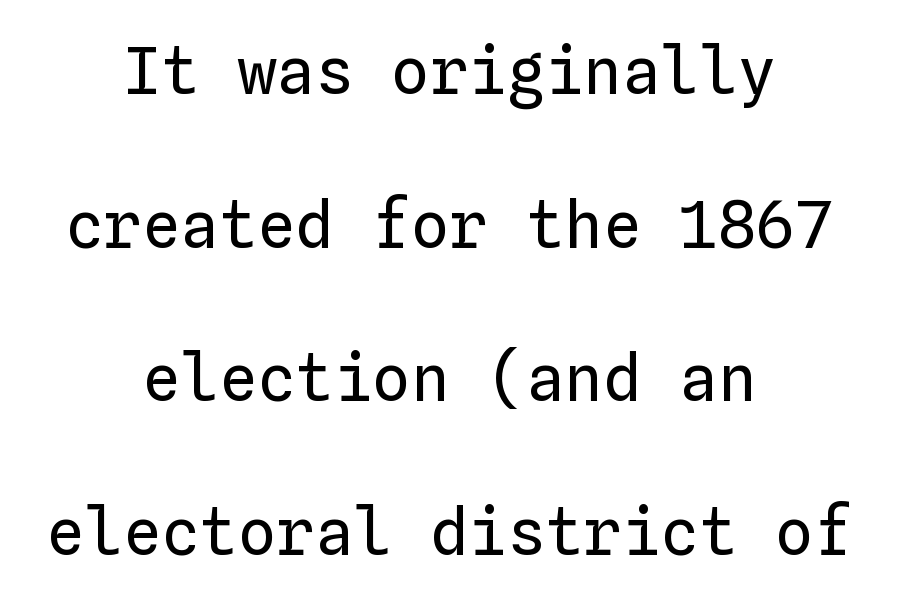
Q: Is the text bold? A: No.
Q: Is the text italic (slanted)? A: No, it is upright.
Q: Is the text underlined? A: No.
Q: How is the paragraph aligned? A: Centered.
Q: Is the spacing between letters normal or unusually wide? A: Normal.
Q: Is the spacing between lines tight, normal or loose? A: Loose.
Q: Width (condensed, normal, or wide)? A: Normal.
Q: Stroke contrast? A: Low.
Q: x-height? A: Medium.
Q: Monospaced? A: Yes.
